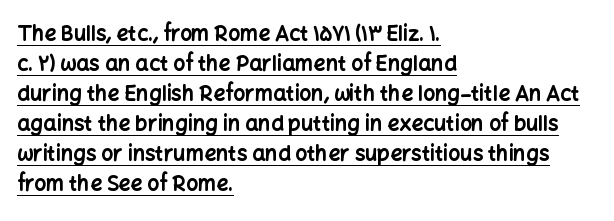
{"italic": "no", "bold": "yes", "underline": "yes", "align": "left", "line_spacing": "normal", "line_spacing_ratio": 1.43, "letter_spacing": "normal", "letter_spacing_em": 0.0, "glyph_px": 21}
